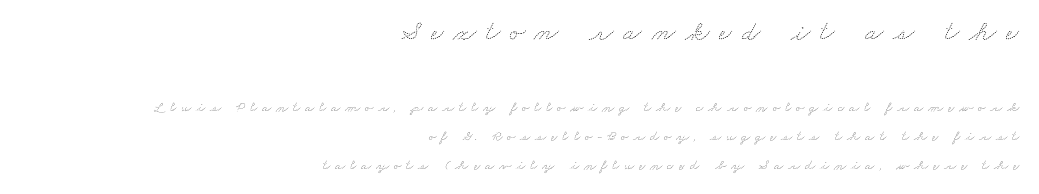
Quick note: interline space is abundant. Is this a fixed-width face? No — the glyphs have proportional, varying widths. This is not heavy type; no bold has been used. Here the glyphs are tracked loosely, breaking word shapes into spaced letters. Is the block centered? No — it sits flush against the right margin.
